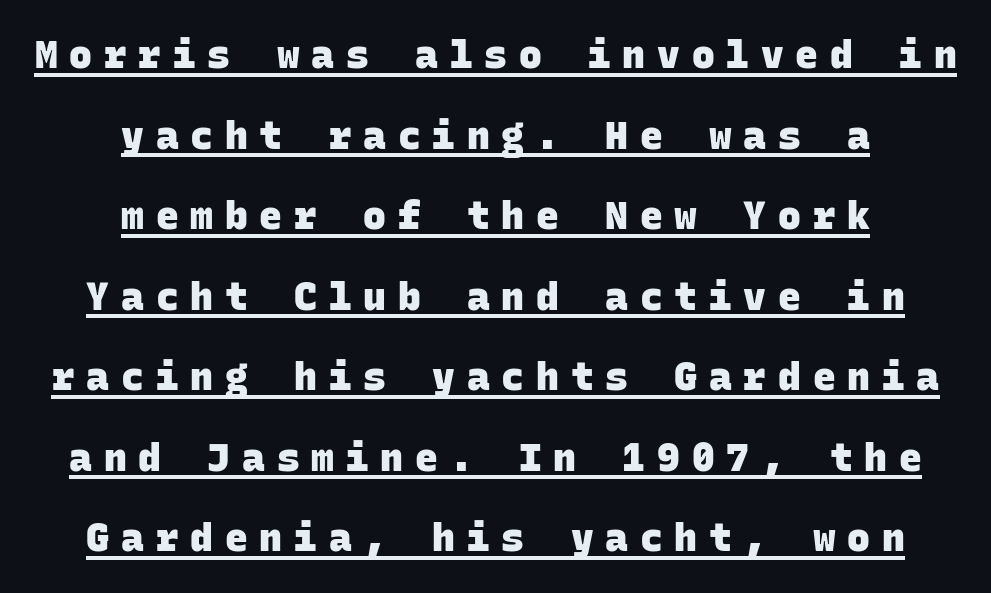
Q: Is the text bold? A: Yes.
Q: Is the typeface a serif or a sans-serif typeface? A: Sans-serif.
Q: Is the text underlined? A: Yes.
Q: How is the paragraph aligned? A: Centered.
Q: Is the spacing between letters normal or unusually wide? A: Unusually wide.
Q: Is the spacing between lines tight, normal or loose? A: Loose.
Q: Width (condensed, normal, or wide)? A: Normal.
Q: Stroke contrast? A: Low.
Q: x-height? A: Large.
Q: Monospaced? A: Yes.
